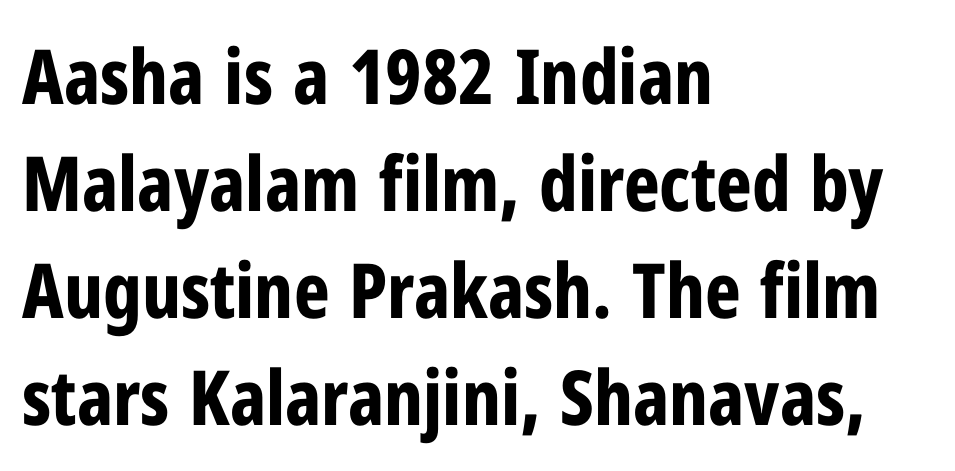
{"serif": "no", "italic": "no", "bold": "yes", "weight": "bold", "width": "condensed", "stroke_contrast": "low", "x_height": "medium", "monospaced": "no", "underline": "no", "align": "left", "line_spacing": "normal", "line_spacing_ratio": 1.41, "letter_spacing": "normal", "letter_spacing_em": 0.0, "glyph_px": 76}
